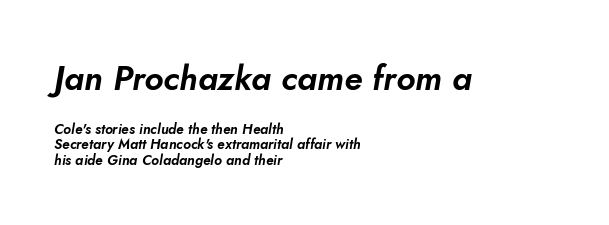
The image shows 34 px text type, italic (leaning right); set left-aligned, tight line spacing (1.11x), normal letter spacing, not underlined; the first (top) block is 2.43x larger; low stroke contrast and a small x-height.
